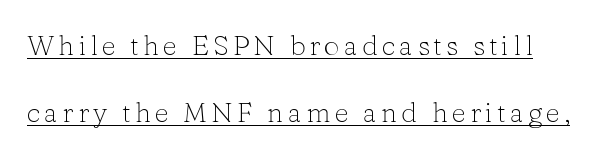
{"serif": "yes", "italic": "no", "bold": "no", "weight": "light", "width": "normal", "stroke_contrast": "low", "x_height": "medium", "monospaced": "no", "underline": "yes", "line_spacing": "loose", "line_spacing_ratio": 2.4, "glyph_px": 28}
